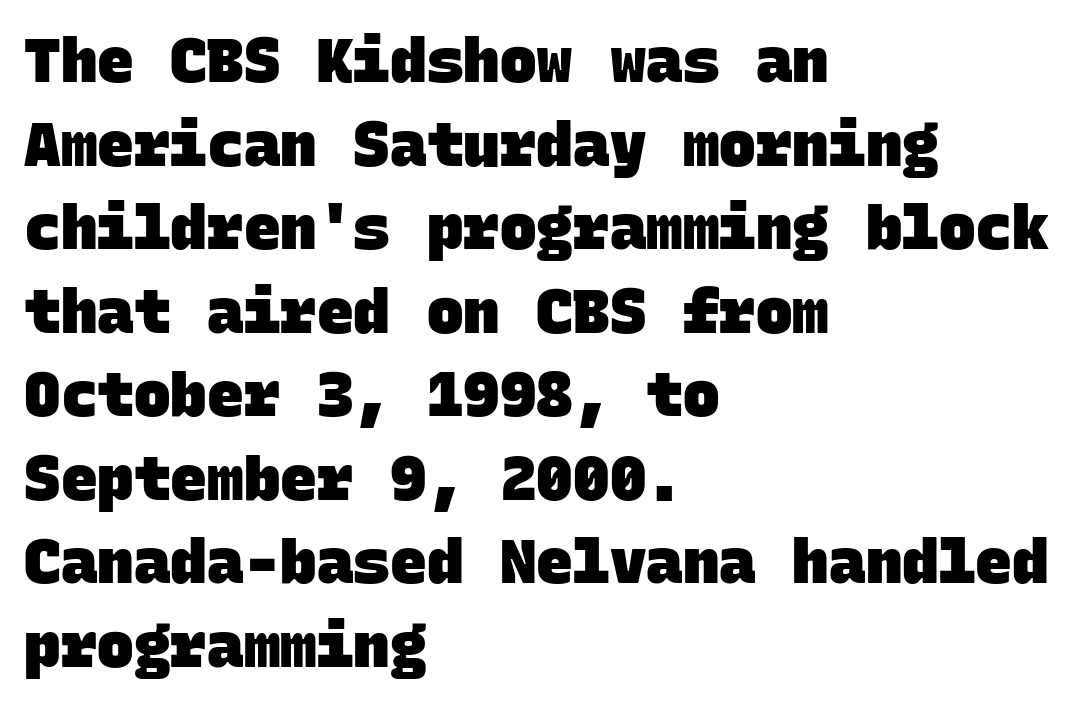
Each letter, wide or thin by design, is forced into the same width here. These lines stack with their left ends in a neat column. Heft: maximum for text — a bold. The face used here is rendered with its standard letterfit.
